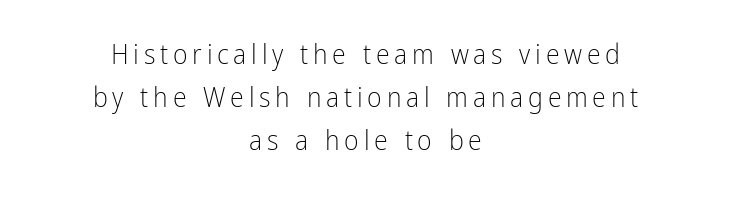
{"serif": "no", "italic": "no", "bold": "no", "weight": "light", "width": "condensed", "stroke_contrast": "low", "x_height": "medium", "monospaced": "no", "underline": "no", "align": "center", "line_spacing": "normal", "line_spacing_ratio": 1.53, "glyph_px": 28}
